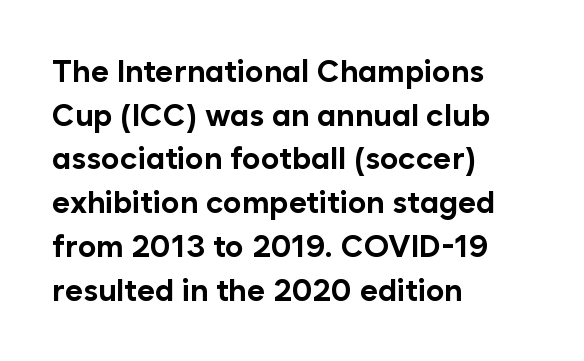
One-word summary of the alignment: left. Bare-footed words on every line. Here the glyphs are tracked normally, forming tight word shapes. A typesetter would call this proportional, since set widths differ per character.
